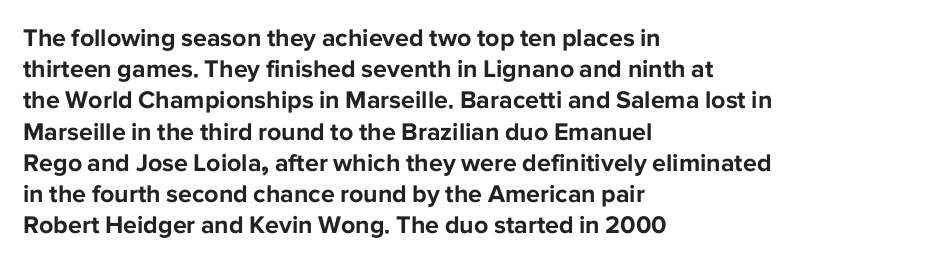
Caption: standard tracking, unaltered. Weight: bold. Line beginnings align vertically; line endings do not. The type sits square on the baseline with zero lean.
